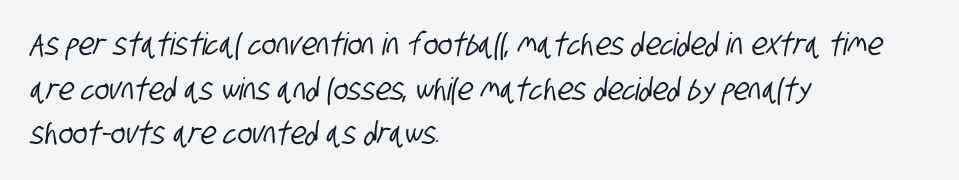
{"serif": "no", "width": "condensed", "stroke_contrast": "low", "x_height": "large", "monospaced": "no", "underline": "no", "align": "left", "line_spacing": "normal", "line_spacing_ratio": 1.44, "letter_spacing": "normal", "letter_spacing_em": 0.0, "glyph_px": 31}
